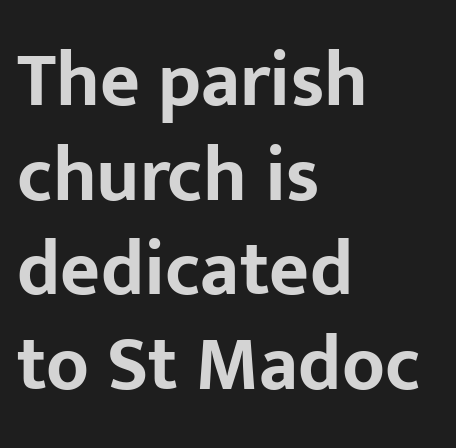
{"serif": "no", "italic": "no", "bold": "yes", "weight": "bold", "width": "normal", "stroke_contrast": "low", "x_height": "medium", "monospaced": "no", "underline": "no", "align": "left", "line_spacing_ratio": 1.23, "letter_spacing": "normal", "letter_spacing_em": 0.0, "glyph_px": 77}
